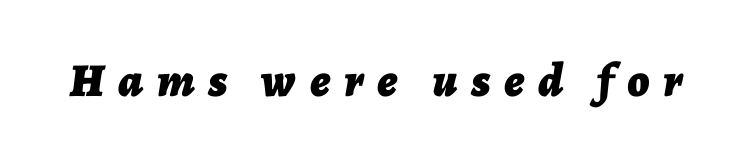
{"italic": "yes", "lean": "right", "slant_degrees": 7, "bold": "yes", "weight": "bold", "width": "normal", "stroke_contrast": "low", "x_height": "medium", "monospaced": "no", "underline": "no", "letter_spacing": "wide", "letter_spacing_em": 0.3, "glyph_px": 47}
